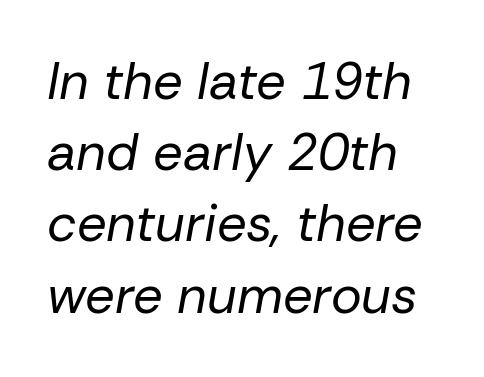
The image shows 52 px regular-weight type, italic (leaning right); set normal line spacing (1.37x), normal letter spacing, not underlined; low stroke contrast and a medium x-height.
